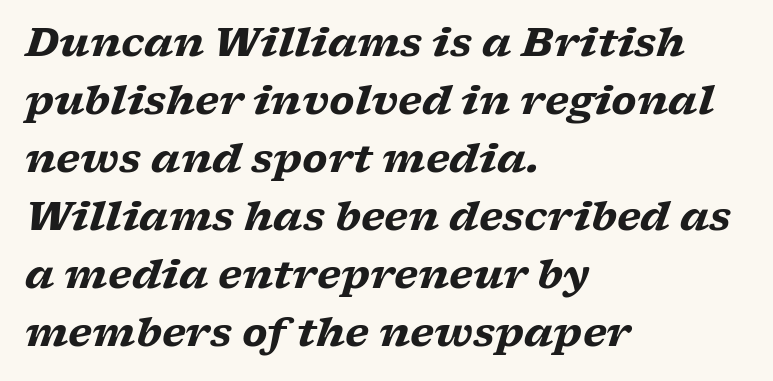
The image shows 40 px heavy, wide serif type, italic (leaning right); set left-aligned, normal line spacing (1.45x), normal letter spacing, not underlined; low stroke contrast and a medium x-height.
